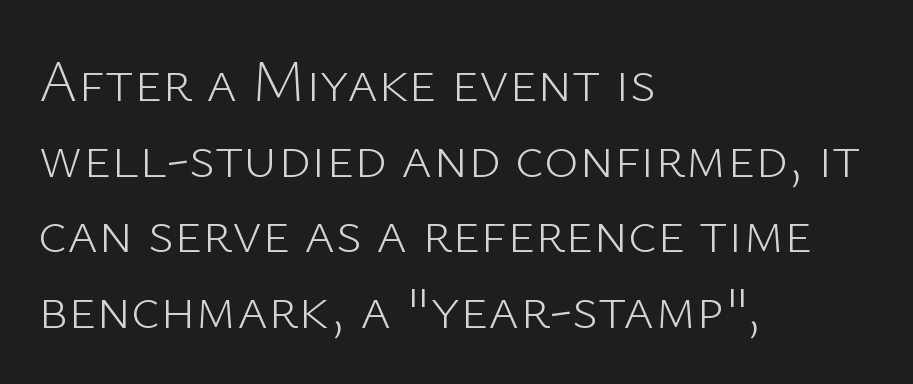
The passage shown is not underscored anywhere. These lines are composed in type without serifs. Honestly, the letter spacing is just normal — you wouldn't notice it. Unlike italic type, these characters show no tilt at all. Baseline-to-baseline distance is the conventional proportion of letter height. Think of a printed novel: that variable character pitch is what you see here.
